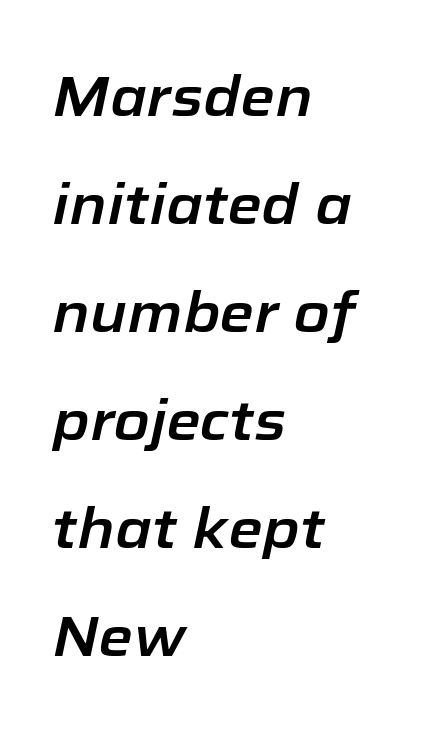
Look at the tracking — it's just the regular setting, nothing added. Note the varied advance widths — an 'i' is clearly narrower than an 'm'. The strip under each line holds only bare page. Casual observation: everything's shoved over to the left. The passage shown stacks its lines with a broad gap. Quick note: italic.
